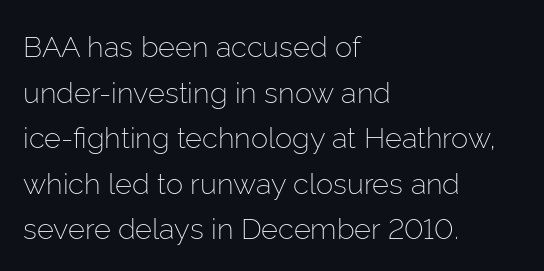
No italicization has been applied; the sample stays upright. In terms of leading, this rendering sits right in the middle. These lines keep a tight, regular rhythm from letter to letter. In terms of letterform style, serifs are entirely absent. The space beneath each line is pristine and unruled.
